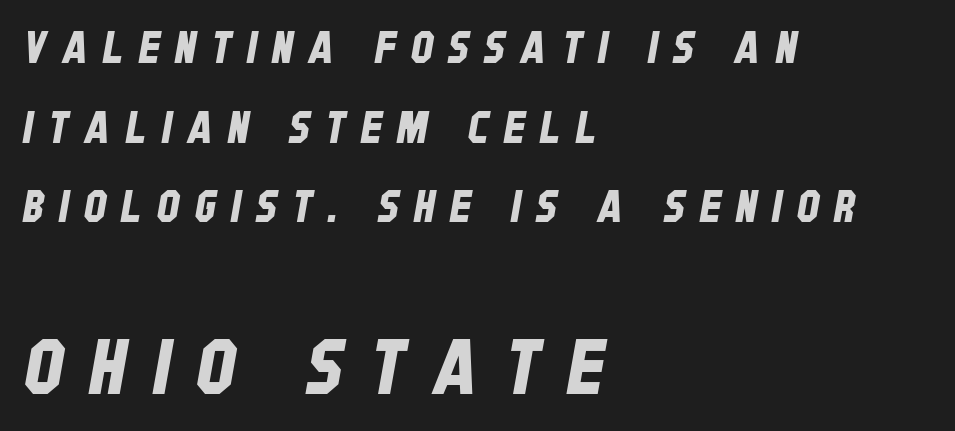
The image shows 77 px condensed sans-serif type; set left-aligned, line spacing 1.81x, unusually wide letter spacing (+0.35 em), not underlined; the second (bottom) block is 1.75x larger; low stroke contrast and a large x-height.
